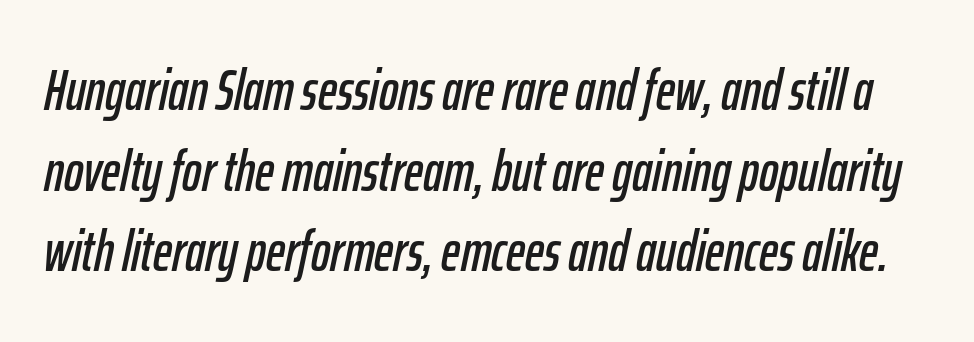
The image shows 58 px condensed type, italic (leaning right); set normal line spacing (1.39x), normal letter spacing, not underlined; low stroke contrast and a medium x-height.
